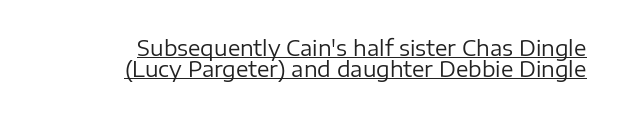
The image shows 21 px text type, upright; set right-aligned, tight line spacing (1.0x), normal letter spacing, underlined.
